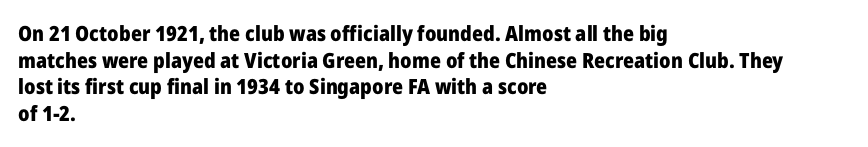
The image shows 21 px bold type, upright; set left-aligned, normal line spacing (1.27x), normal letter spacing, not underlined.
